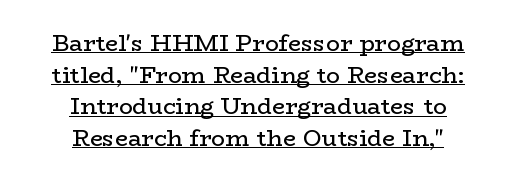
This sample uses plain, unmodified letter spacing. The paragraph shown floats in the horizontal middle. Underline: present. Stroke thickness stays within the range of a standard reading face or lighter.
